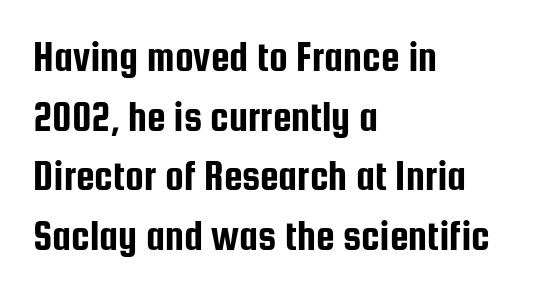
Every stem runs plumb, perpendicular to the baseline. The line-height multiplier appears to be the usual default. Line starts are locked; line ends wander. There is no visible air inserted between adjacent glyphs. The text was rendered using a sans face with plain stroke endings. The rendering uses natural spacing where letterforms have individual widths.
